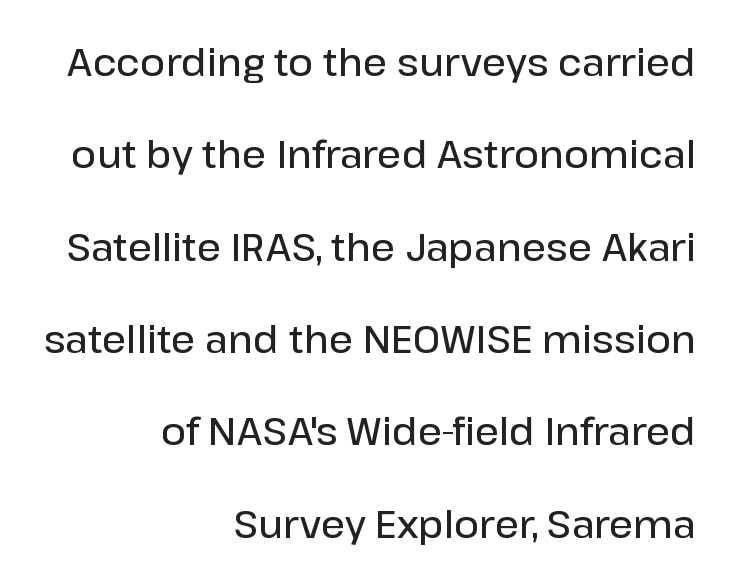
The letters carry no serifs — their stems end cleanly without finishing strokes. The passage shown has conventional tracking throughout. Think of a printed novel: that variable character pitch is what you see here. Is there much room between lines? Yes — plenty of vertical air separates them.
